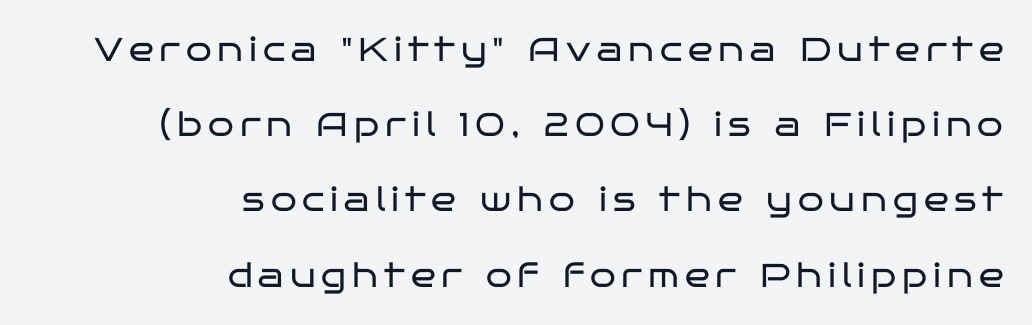
The image shows 33 px regular-weight, wide sans-serif type, upright; set right-aligned, loose line spacing (2.28x), not underlined; low stroke contrast and a large x-height.
